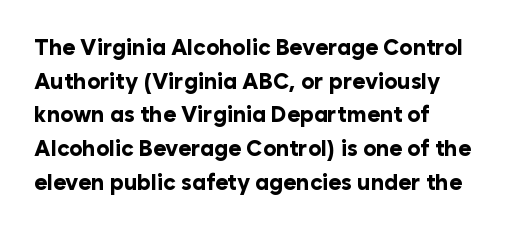
The image shows 22 px bold type, upright; set left-aligned, normal line spacing (1.53x), normal letter spacing, not underlined.
